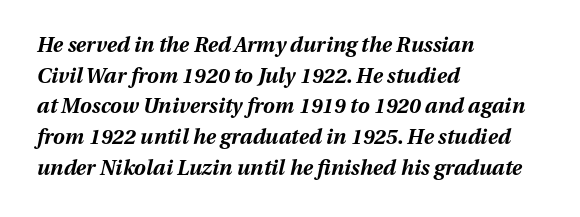
Q: Is the text bold? A: Yes.
Q: Is the text italic (slanted)? A: Yes, it leans right by about 13 degrees.
Q: Is the text underlined? A: No.
Q: How is the paragraph aligned? A: Left-aligned.
Q: Is the spacing between letters normal or unusually wide? A: Normal.
Q: Is the spacing between lines tight, normal or loose? A: Normal.
